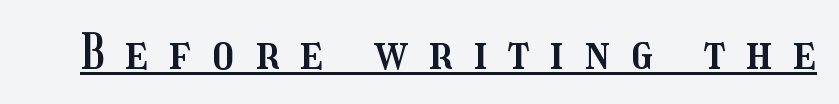
The image shows 48 px condensed type, upright; set unusually wide letter spacing (+0.44 em), underlined; medium stroke contrast and a medium x-height.
